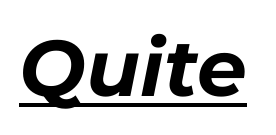
Nothing unusual about the tracking: characters are spaced as the font intends. On the weight axis this lands at bold, roughly 700. You can tell it's italic because the verticals aren't actually vertical. Is there an underline? Yes — a line sits under the letters. Is this a fixed-width face? No — the glyphs have proportional, varying widths.
